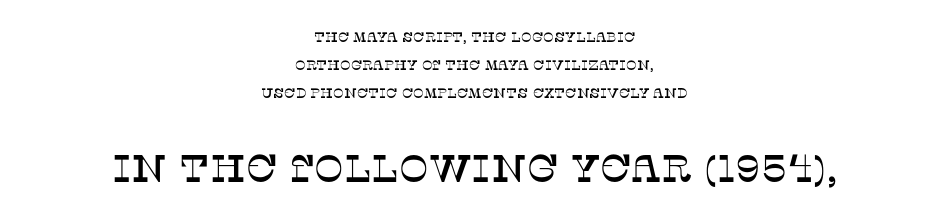
Q: Is the text italic (slanted)? A: No, it is upright.
Q: Is the typeface a serif or a sans-serif typeface? A: Serif.
Q: Is the text underlined? A: No.
Q: How is the paragraph aligned? A: Centered.
Q: Is the spacing between letters normal or unusually wide? A: Normal.
Q: Is the spacing between lines tight, normal or loose? A: Loose.
Q: Which block of text is set in a larger size, the first (top) or the second (bottom)? A: The second (bottom) one.
Q: Width (condensed, normal, or wide)? A: Normal.
Q: Stroke contrast? A: Low.
Q: x-height? A: Large.
Q: Monospaced? A: No.
